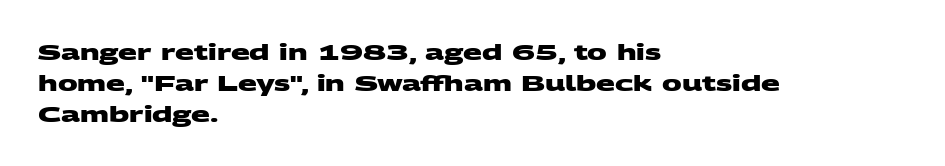
Typesetter's note: full bold, strokes at maximum text heaviness. Vertical spacing — default. The setting favours the left margin, as ordinary paragraphs usually do. Lines of text with bare space underneath. Inter-character spacing is left at the font's built-in metrics.
